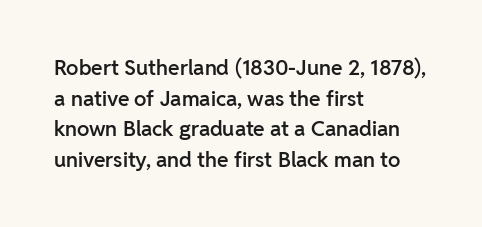
{"italic": "no", "bold": "semi", "underline": "no", "align": "left", "line_spacing": "normal", "line_spacing_ratio": 1.46, "letter_spacing": "normal", "letter_spacing_em": 0.0, "glyph_px": 21}
